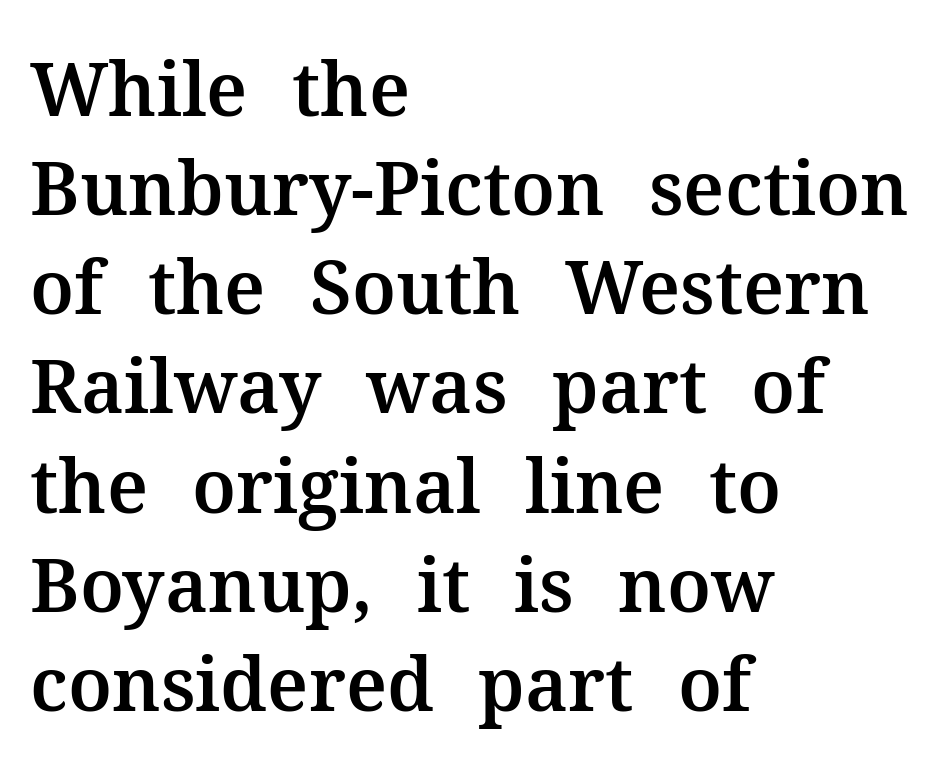
The image shows 74 px serif type, upright; set left-aligned, normal line spacing (1.34x), normal letter spacing, not underlined; medium stroke contrast and a medium x-height.
